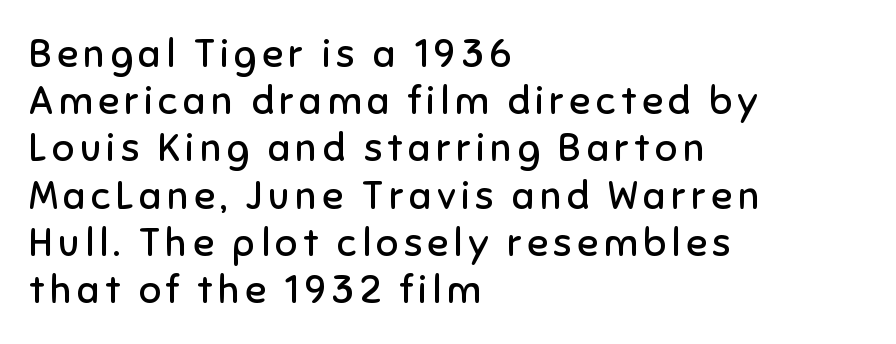
The paragraph has a hard left edge and a soft right edge. These lines are rendered in a variable-pitch font. Check the space under the baseline: it is left empty. Unbolded letterforms with no extra heft. What kind of face is this? One without serifs — a sans.
